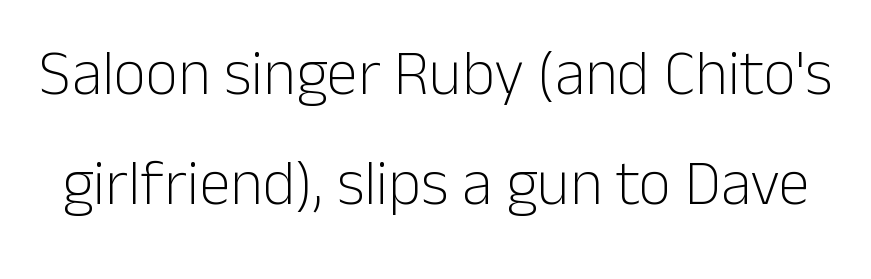
Q: Is the text bold? A: No.
Q: Is the text italic (slanted)? A: No, it is upright.
Q: Is the typeface a serif or a sans-serif typeface? A: Sans-serif.
Q: Is the text underlined? A: No.
Q: Is the spacing between letters normal or unusually wide? A: Normal.
Q: Width (condensed, normal, or wide)? A: Normal.
Q: Stroke contrast? A: Low.
Q: x-height? A: Medium.
Q: Monospaced? A: No.
